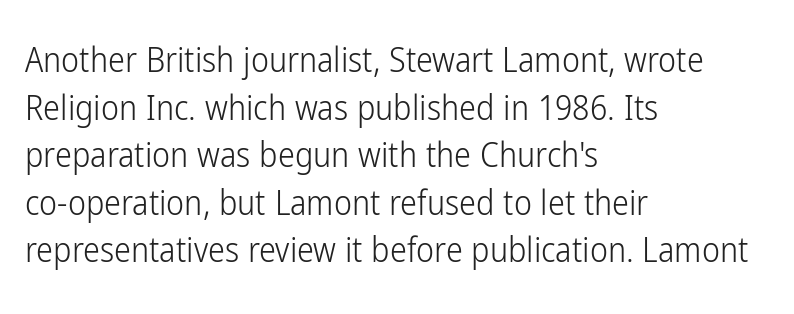
{"serif": "no", "italic": "no", "bold": "no", "weight": "light", "width": "condensed", "stroke_contrast": "low", "x_height": "medium", "monospaced": "no", "underline": "no", "align": "left", "line_spacing": "normal", "line_spacing_ratio": 1.4, "letter_spacing": "normal", "letter_spacing_em": 0.0, "glyph_px": 34}
